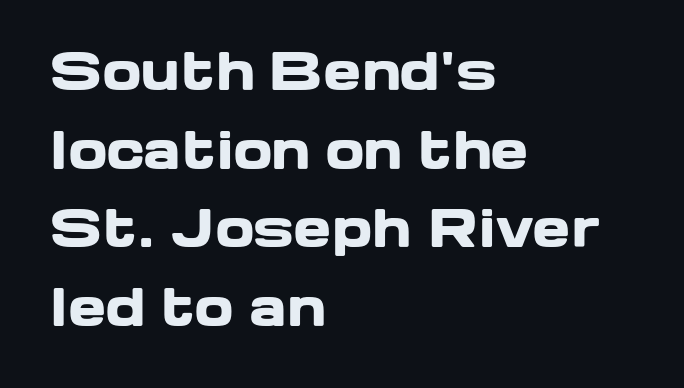
{"serif": "no", "italic": "no", "bold": "yes", "weight": "heavy", "width": "wide", "stroke_contrast": "low", "x_height": "medium", "monospaced": "no", "underline": "no", "align": "left", "line_spacing": "normal", "line_spacing_ratio": 1.54, "letter_spacing": "normal", "letter_spacing_em": 0.0, "glyph_px": 51}
